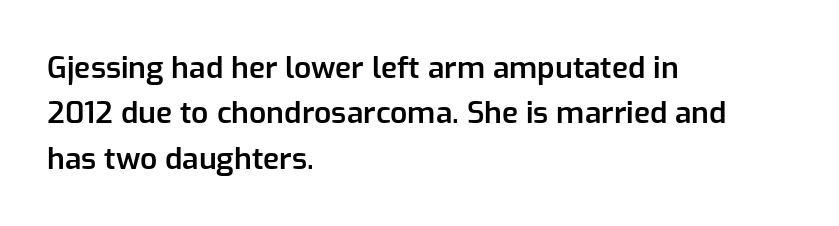
The image shows 30 px semibold sans-serif type, upright; set left-aligned, normal line spacing (1.51x), normal letter spacing, not underlined; low stroke contrast and a medium x-height.
